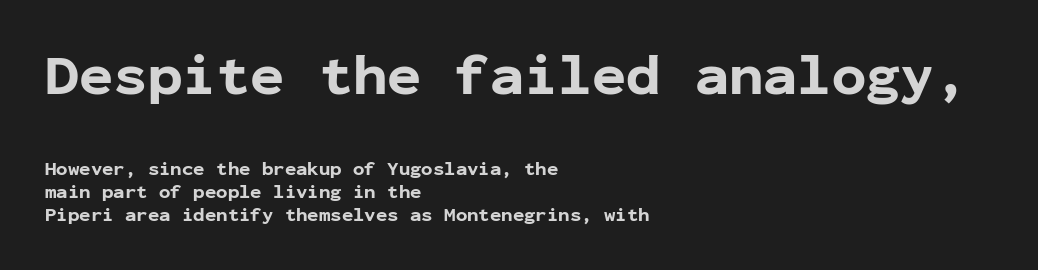
Spacing verdict: monospaced, one width for all characters. No feet cap the strokes, marking this as sans-serif type. Vertical strokes here are truly vertical. You'd pick this weight for a headline — it's a proper bold. Every row of glyphs begins at an identical x-position on the left. The tracking reads as untouched default to a designer's eye.
